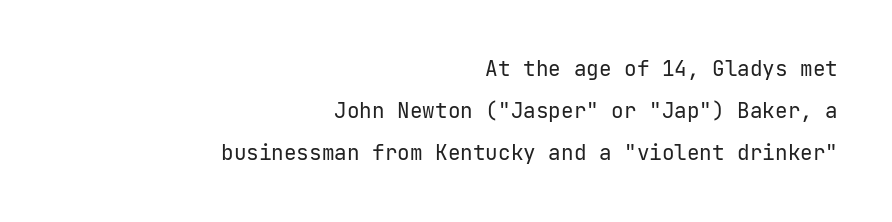
Q: Is the text bold? A: No.
Q: Is the text italic (slanted)? A: No, it is upright.
Q: Is the text underlined? A: No.
Q: How is the paragraph aligned? A: Right-aligned.
Q: Is the spacing between letters normal or unusually wide? A: Normal.
Q: Is the spacing between lines tight, normal or loose? A: Loose.
